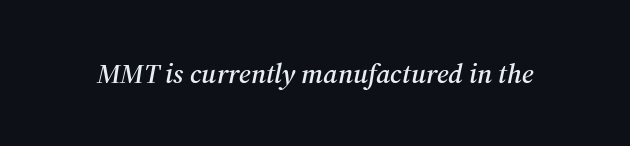
The image shows 28 px serif type, italic (leaning right); set normal letter spacing, not underlined; medium stroke contrast and a medium x-height.
